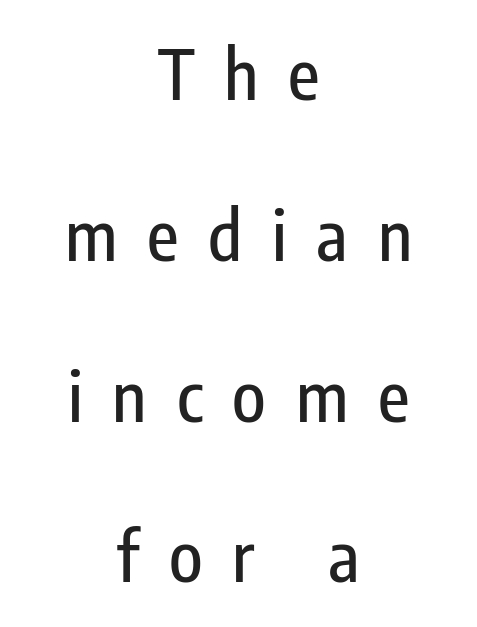
Q: Is the text italic (slanted)? A: No, it is upright.
Q: Is the typeface a serif or a sans-serif typeface? A: Sans-serif.
Q: Is the text underlined? A: No.
Q: How is the paragraph aligned? A: Centered.
Q: Is the spacing between letters normal or unusually wide? A: Unusually wide.
Q: Is the spacing between lines tight, normal or loose? A: Loose.
Q: Width (condensed, normal, or wide)? A: Condensed.
Q: Stroke contrast? A: Low.
Q: x-height? A: Medium.
Q: Monospaced? A: No.
